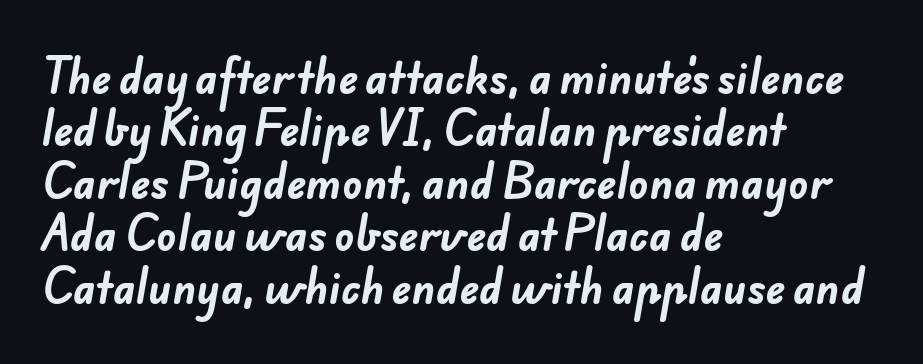
The image shows 41 px bold sans-serif type; set left-aligned, normal line spacing (1.28x), normal letter spacing, not underlined; low stroke contrast and a small x-height.
